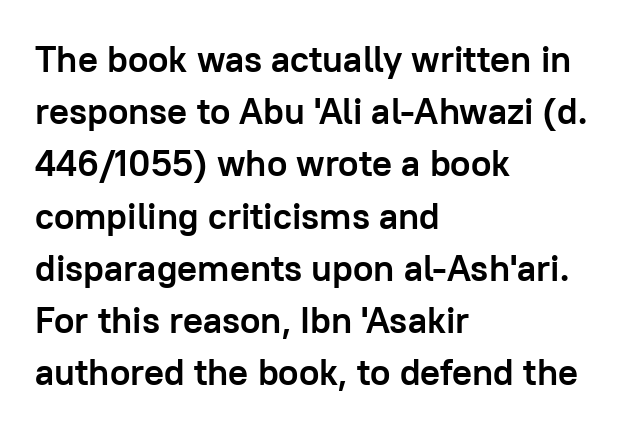
{"serif": "no", "italic": "no", "bold": "yes", "weight": "semibold", "width": "normal", "stroke_contrast": "low", "x_height": "medium", "monospaced": "no", "underline": "no", "align": "left", "line_spacing": "normal", "line_spacing_ratio": 1.41, "letter_spacing": "normal", "letter_spacing_em": 0.0, "glyph_px": 37}
